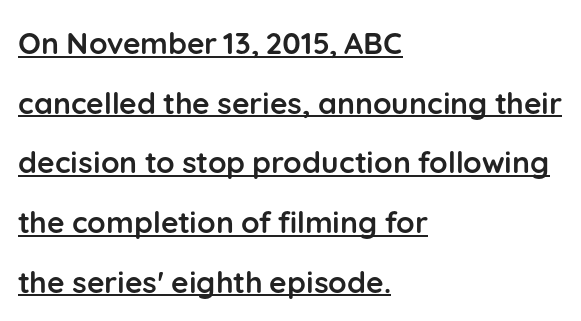
{"serif": "no", "italic": "no", "bold": "yes", "weight": "semibold", "width": "normal", "stroke_contrast": "low", "x_height": "medium", "monospaced": "no", "underline": "yes", "align": "left", "line_spacing": "loose", "line_spacing_ratio": 1.99, "letter_spacing": "normal", "letter_spacing_em": 0.0, "glyph_px": 30}
